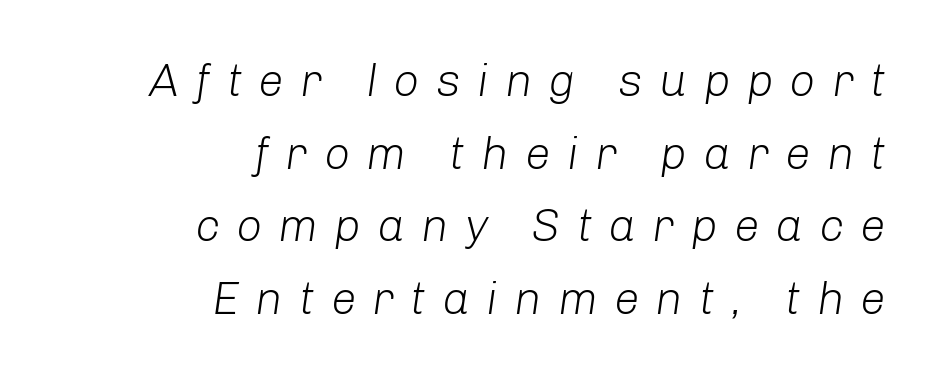
Q: Is the text bold? A: No.
Q: Is the text italic (slanted)? A: Yes, it leans right by about 8 degrees.
Q: Is the text underlined? A: No.
Q: How is the paragraph aligned? A: Right-aligned.
Q: Is the spacing between letters normal or unusually wide? A: Unusually wide.
Q: Is the spacing between lines tight, normal or loose? A: Normal.
Q: Width (condensed, normal, or wide)? A: Normal.
Q: Stroke contrast? A: Low.
Q: x-height? A: Medium.
Q: Monospaced? A: No.
